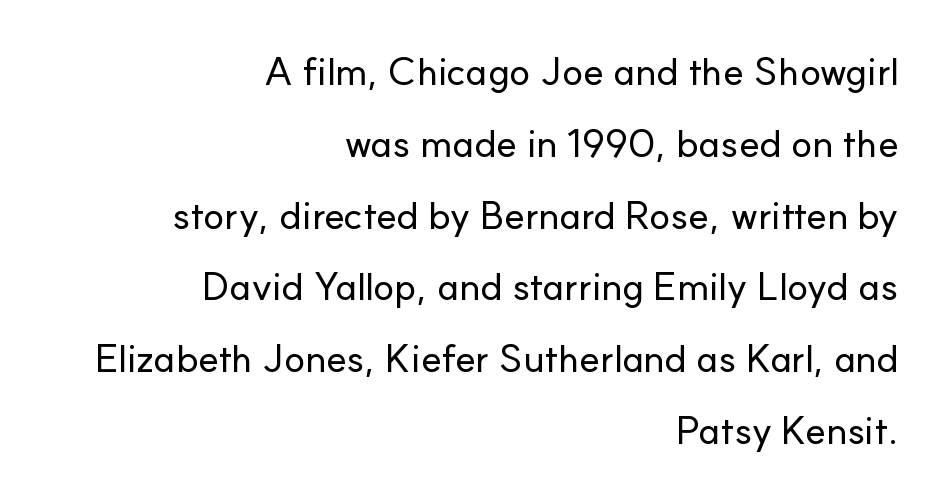
The image shows 39 px sans-serif type, upright; set right-aligned, line spacing 1.84x, normal letter spacing, not underlined; low stroke contrast and a small x-height.
